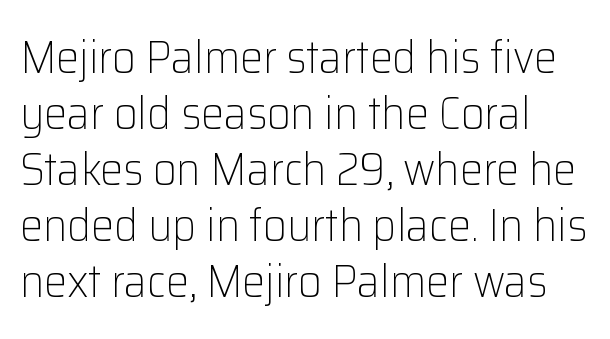
Q: Is the text bold? A: No.
Q: Is the text italic (slanted)? A: No, it is upright.
Q: Is the typeface a serif or a sans-serif typeface? A: Sans-serif.
Q: Is the text underlined? A: No.
Q: How is the paragraph aligned? A: Left-aligned.
Q: Is the spacing between letters normal or unusually wide? A: Normal.
Q: Width (condensed, normal, or wide)? A: Normal.
Q: Stroke contrast? A: Low.
Q: x-height? A: Medium.
Q: Monospaced? A: No.
